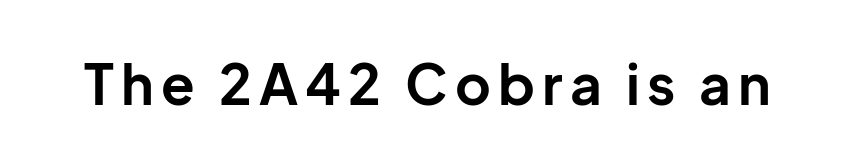
Q: Is the text bold? A: Yes.
Q: Is the text italic (slanted)? A: No, it is upright.
Q: Is the typeface a serif or a sans-serif typeface? A: Sans-serif.
Q: Is the text underlined? A: No.
Q: Width (condensed, normal, or wide)? A: Normal.
Q: Stroke contrast? A: Low.
Q: x-height? A: Medium.
Q: Monospaced? A: No.
